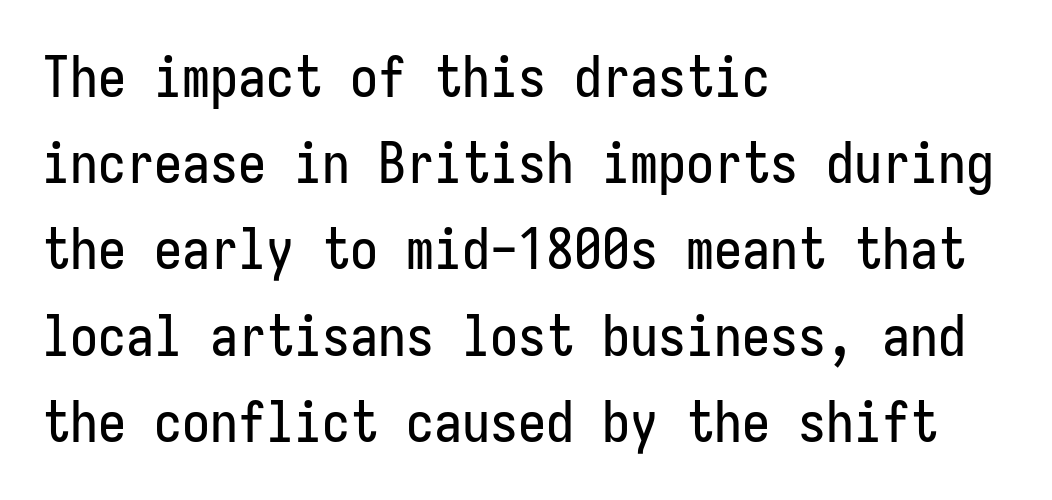
{"serif": "no", "italic": "no", "width": "condensed", "stroke_contrast": "low", "x_height": "medium", "underline": "no", "align": "left", "line_spacing": "normal", "line_spacing_ratio": 1.54, "letter_spacing": "normal", "letter_spacing_em": 0.0, "glyph_px": 56}
